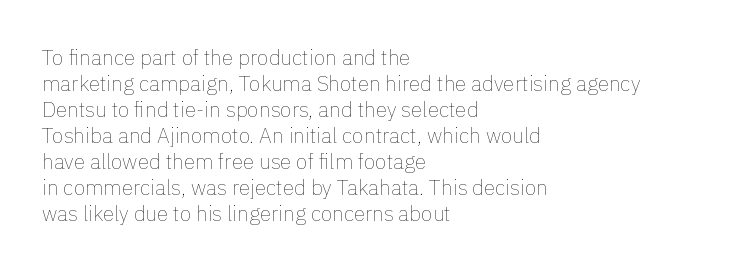
Q: Is the text bold? A: No.
Q: Is the text italic (slanted)? A: No, it is upright.
Q: Is the text underlined? A: No.
Q: How is the paragraph aligned? A: Left-aligned.
Q: Is the spacing between letters normal or unusually wide? A: Normal.
